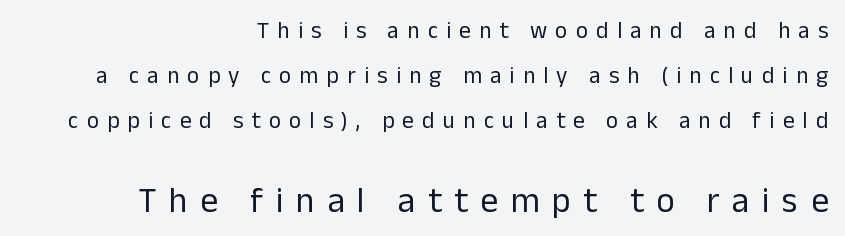
Q: Is the text bold? A: No.
Q: Is the text italic (slanted)? A: No, it is upright.
Q: Is the typeface a serif or a sans-serif typeface? A: Sans-serif.
Q: Is the text underlined? A: No.
Q: How is the paragraph aligned? A: Right-aligned.
Q: Is the spacing between letters normal or unusually wide? A: Unusually wide.
Q: Is the spacing between lines tight, normal or loose? A: Loose.
Q: Which block of text is set in a larger size, the first (top) or the second (bottom)? A: The second (bottom) one.
Q: Width (condensed, normal, or wide)? A: Normal.
Q: Stroke contrast? A: Low.
Q: x-height? A: Medium.
Q: Monospaced? A: No.
